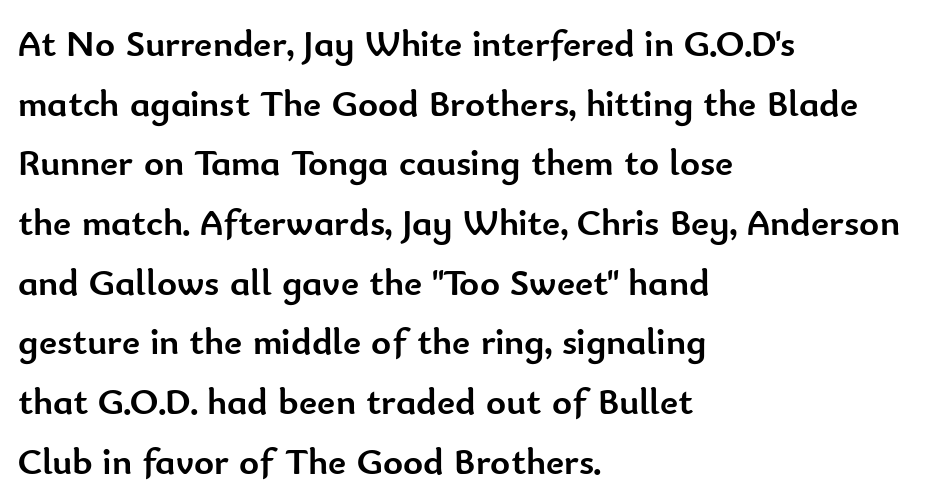
Q: Is the text bold? A: Yes.
Q: Is the text italic (slanted)? A: No, it is upright.
Q: Is the typeface a serif or a sans-serif typeface? A: Sans-serif.
Q: Is the text underlined? A: No.
Q: How is the paragraph aligned? A: Left-aligned.
Q: Is the spacing between letters normal or unusually wide? A: Normal.
Q: Is the spacing between lines tight, normal or loose? A: Normal.
Q: Width (condensed, normal, or wide)? A: Normal.
Q: Stroke contrast? A: Low.
Q: x-height? A: Small.
Q: Monospaced? A: No.
